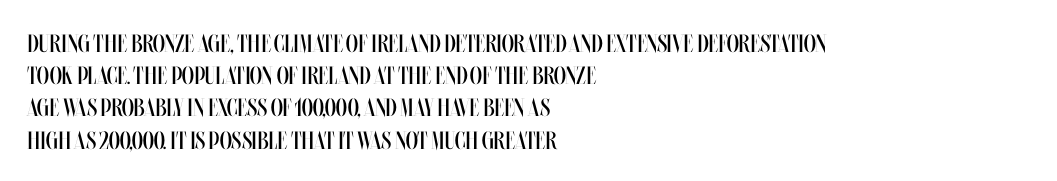
The image shows 25 px text type, upright; set left-aligned, normal line spacing (1.29x), normal letter spacing, not underlined.
